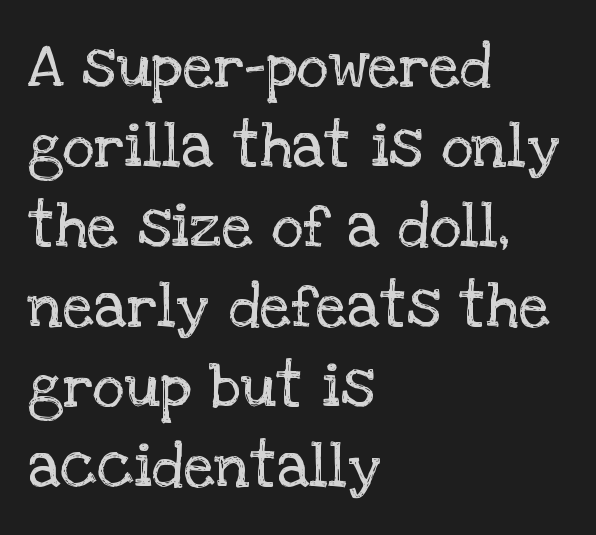
The image shows 62 px regular-weight serif type, upright; set left-aligned, normal line spacing (1.29x), normal letter spacing, not underlined; low stroke contrast and a large x-height.
